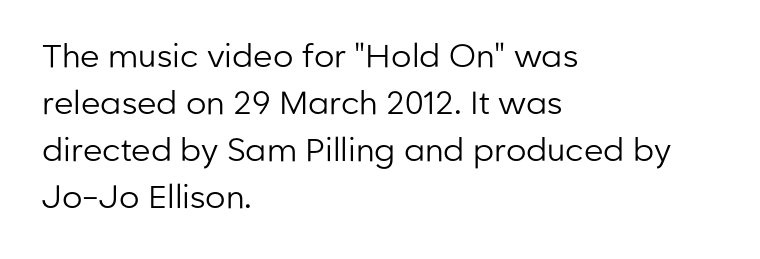
You could call the tracking neutral — neither tight nor loose. Weight: in the light-to-regular range. Horizontal bands of white between lines are of average thickness. Every stem runs plumb, perpendicular to the baseline. Varying glyph widths throughout — classic text-font behaviour. In terms of letterform style, serifs are entirely absent.
